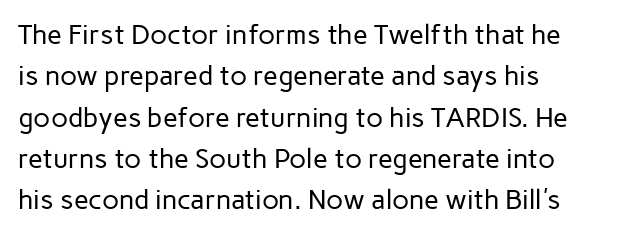
The image shows 27 px text type, upright; set left-aligned, normal line spacing (1.53x), normal letter spacing, not underlined.
